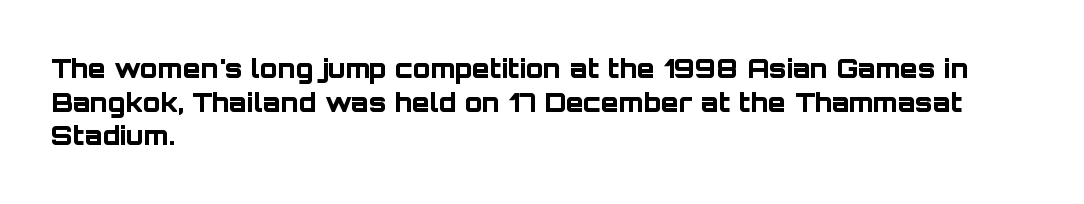
The image shows 26 px bold type, upright; set left-aligned, normal line spacing (1.29x), normal letter spacing, not underlined.
